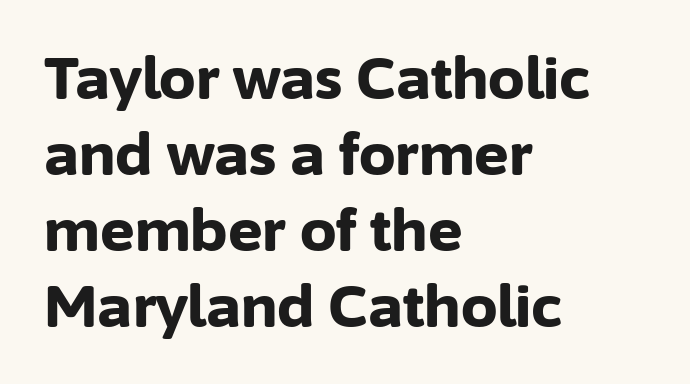
Q: Is the text bold? A: Yes.
Q: Is the text italic (slanted)? A: No, it is upright.
Q: Is the typeface a serif or a sans-serif typeface? A: Sans-serif.
Q: Is the text underlined? A: No.
Q: How is the paragraph aligned? A: Left-aligned.
Q: Is the spacing between letters normal or unusually wide? A: Normal.
Q: Is the spacing between lines tight, normal or loose? A: Normal.
Q: Width (condensed, normal, or wide)? A: Normal.
Q: Stroke contrast? A: Low.
Q: x-height? A: Medium.
Q: Monospaced? A: No.
